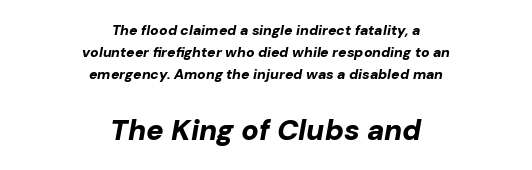
Q: Is the text bold? A: Yes.
Q: Is the text italic (slanted)? A: Yes, it leans right by about 10 degrees.
Q: Is the text underlined? A: No.
Q: How is the paragraph aligned? A: Centered.
Q: Is the spacing between letters normal or unusually wide? A: Normal.
Q: Is the spacing between lines tight, normal or loose? A: Normal.
Q: Which block of text is set in a larger size, the first (top) or the second (bottom)? A: The second (bottom) one.
Q: Width (condensed, normal, or wide)? A: Normal.
Q: Stroke contrast? A: Low.
Q: x-height? A: Medium.
Q: Monospaced? A: No.
